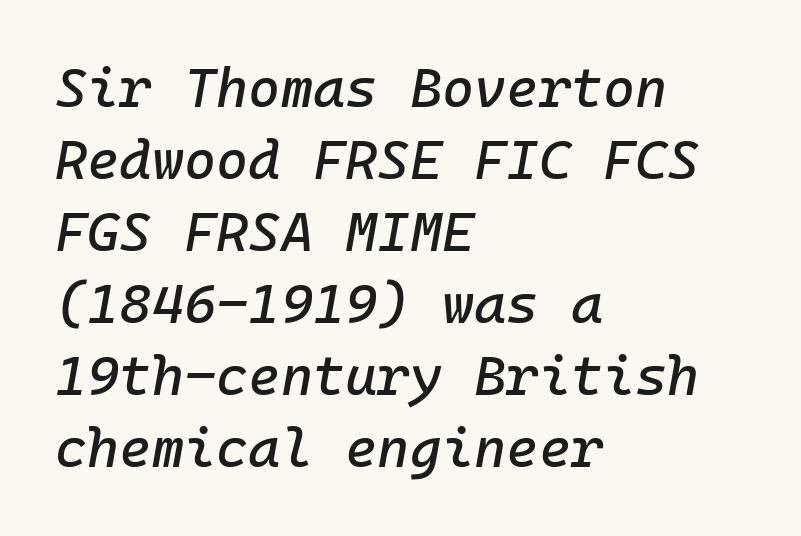
Q: Is the text italic (slanted)? A: Yes, it leans right by about 10 degrees.
Q: Is the text underlined? A: No.
Q: How is the paragraph aligned? A: Left-aligned.
Q: Is the spacing between letters normal or unusually wide? A: Normal.
Q: Is the spacing between lines tight, normal or loose? A: Normal.
Q: Width (condensed, normal, or wide)? A: Normal.
Q: Stroke contrast? A: Low.
Q: x-height? A: Medium.
Q: Monospaced? A: Yes.
